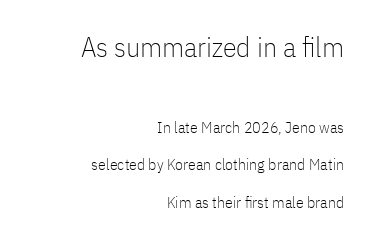
{"serif": "no", "italic": "no", "bold": "no", "weight": "thin", "width": "condensed", "stroke_contrast": "low", "x_height": "medium", "monospaced": "no", "underline": "no", "align": "right", "line_spacing": "loose", "line_spacing_ratio": 2.34, "letter_spacing": "normal", "letter_spacing_em": 0.0, "larger_block": "first", "size_ratio": 1.75, "glyph_px": 28}
